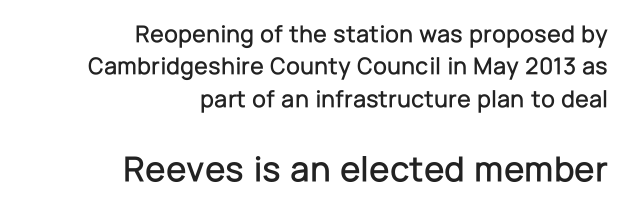
Q: Is the text italic (slanted)? A: No, it is upright.
Q: Is the typeface a serif or a sans-serif typeface? A: Sans-serif.
Q: Is the text underlined? A: No.
Q: How is the paragraph aligned? A: Right-aligned.
Q: Is the spacing between letters normal or unusually wide? A: Normal.
Q: Is the spacing between lines tight, normal or loose? A: Normal.
Q: Which block of text is set in a larger size, the first (top) or the second (bottom)? A: The second (bottom) one.
Q: Width (condensed, normal, or wide)? A: Normal.
Q: Stroke contrast? A: Low.
Q: x-height? A: Medium.
Q: Monospaced? A: No.
